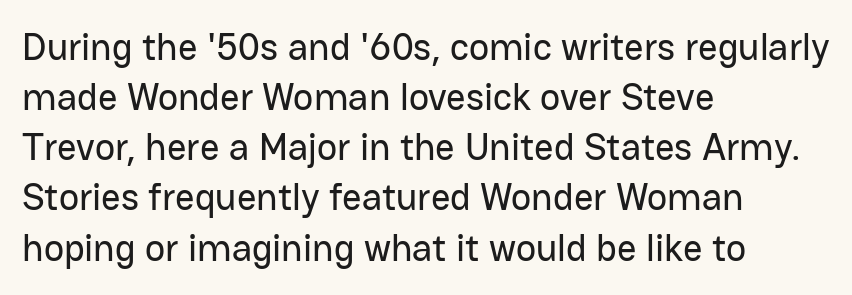
Q: Is the text italic (slanted)? A: No, it is upright.
Q: Is the typeface a serif or a sans-serif typeface? A: Sans-serif.
Q: Is the text underlined? A: No.
Q: How is the paragraph aligned? A: Left-aligned.
Q: Is the spacing between letters normal or unusually wide? A: Normal.
Q: Is the spacing between lines tight, normal or loose? A: Normal.
Q: Width (condensed, normal, or wide)? A: Normal.
Q: Stroke contrast? A: Low.
Q: x-height? A: Medium.
Q: Monospaced? A: No.
